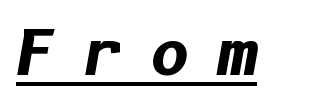
The image shows 61 px bold type, italic (leaning right); set unusually wide letter spacing (+0.45 em), underlined; low stroke contrast and a medium x-height.
